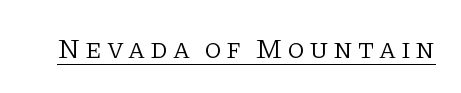
No italicization has been applied; the sample stays upright. The face used here appears with an underline applied. This rendering employs a face with finishing strokes, i.e., a serif. Looks like regular typesetting: each glyph gets only the width it needs.
